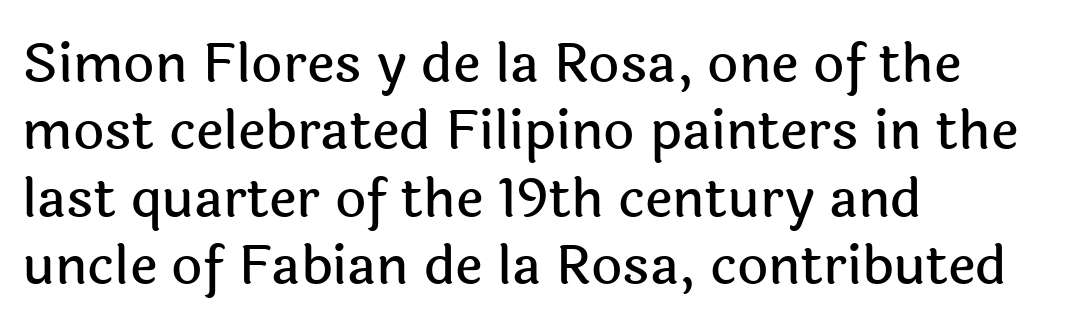
The type is set solid horizontally, with unmodified tracking. The rendering shows plain stroke endings on the letterforms — a sans-serif design. Note the varied advance widths — an 'i' is clearly narrower than an 'm'. The font's upright variant was chosen for this text. Rows of type keep a routine distance in the vertical direction. Compared with a centered layout, this one pins lines to the left instead.
